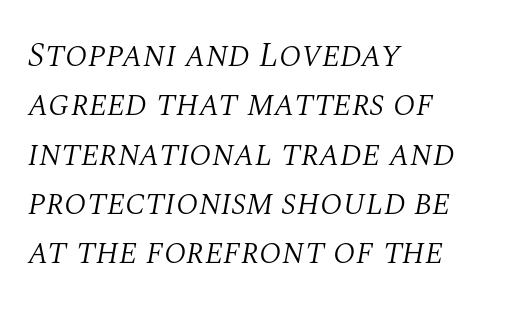
Line starts are locked; line ends wander. The letters are slanted; this is an italic face. Evenly set lines give the paragraph a standard silhouette. Tracking value appears to be zero — textbook default spacing.
